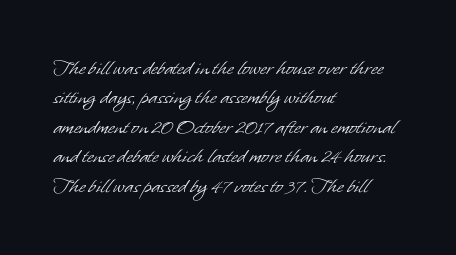
The image shows 23 px text type; set left-aligned, normal line spacing (1.28x), normal letter spacing, not underlined.
